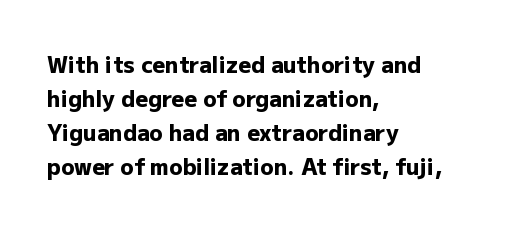
Q: Is the text bold? A: Yes.
Q: Is the text italic (slanted)? A: No, it is upright.
Q: Is the text underlined? A: No.
Q: How is the paragraph aligned? A: Left-aligned.
Q: Is the spacing between letters normal or unusually wide? A: Normal.
Q: Is the spacing between lines tight, normal or loose? A: Normal.
